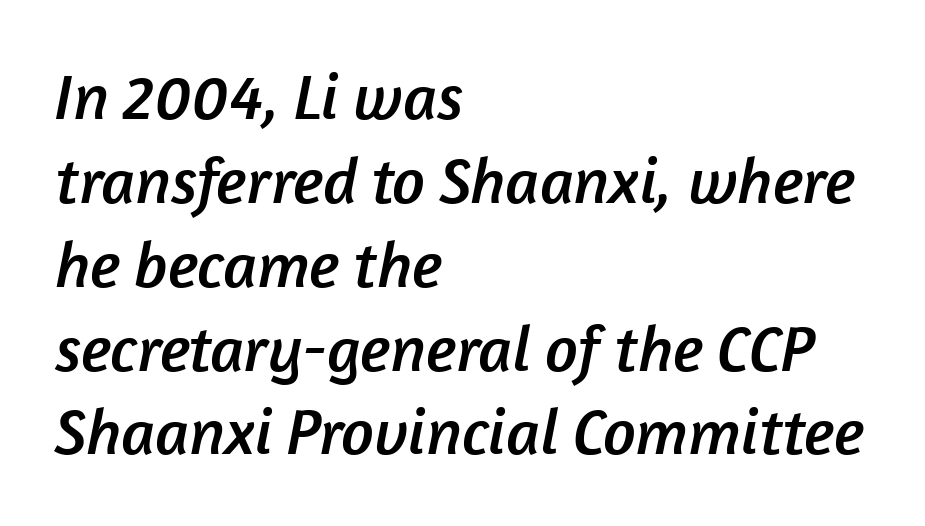
{"serif": "no", "width": "normal", "stroke_contrast": "low", "x_height": "medium", "monospaced": "no", "underline": "no", "align": "left", "line_spacing": "normal", "line_spacing_ratio": 1.29, "letter_spacing": "normal", "letter_spacing_em": 0.0, "glyph_px": 65}
